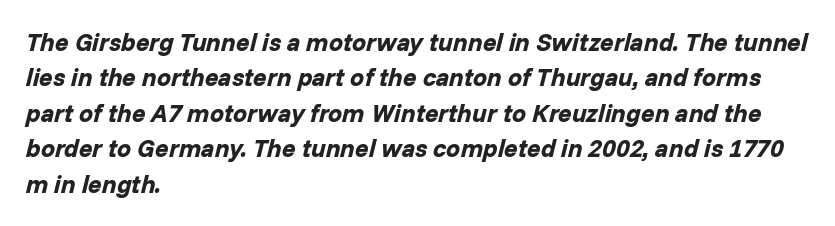
Caption: multi-line text, flush left, ragged right. The glyphs are unaccompanied by any horizontal stroke below them. Honestly, the row spacing looks completely unremarkable. Slanted lettering throughout. A full-strength bold gives these letters their thick strokes.
